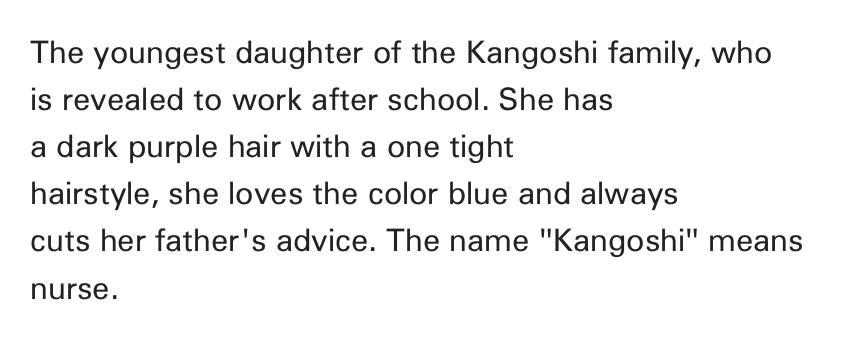
{"serif": "no", "italic": "no", "bold": "no", "weight": "regular", "width": "normal", "stroke_contrast": "low", "x_height": "medium", "monospaced": "no", "underline": "no", "align": "left", "line_spacing": "normal", "line_spacing_ratio": 1.52, "letter_spacing": "normal", "letter_spacing_em": 0.0, "glyph_px": 31}
